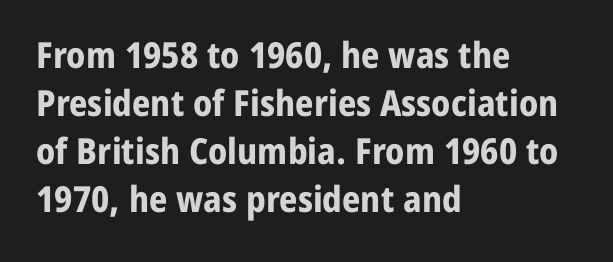
Q: Is the text bold? A: Yes.
Q: Is the text italic (slanted)? A: No, it is upright.
Q: Is the typeface a serif or a sans-serif typeface? A: Sans-serif.
Q: Is the text underlined? A: No.
Q: How is the paragraph aligned? A: Left-aligned.
Q: Is the spacing between letters normal or unusually wide? A: Normal.
Q: Is the spacing between lines tight, normal or loose? A: Normal.
Q: Width (condensed, normal, or wide)? A: Normal.
Q: Stroke contrast? A: Low.
Q: x-height? A: Medium.
Q: Monospaced? A: No.
